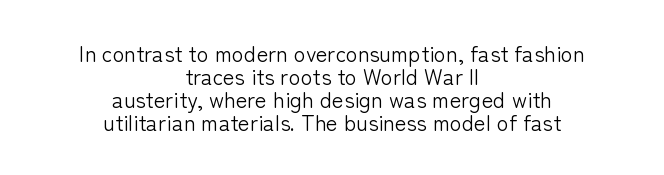
Q: Is the text bold? A: No.
Q: Is the text italic (slanted)? A: No, it is upright.
Q: Is the text underlined? A: No.
Q: How is the paragraph aligned? A: Centered.
Q: Is the spacing between letters normal or unusually wide? A: Normal.
Q: Is the spacing between lines tight, normal or loose? A: Tight.
